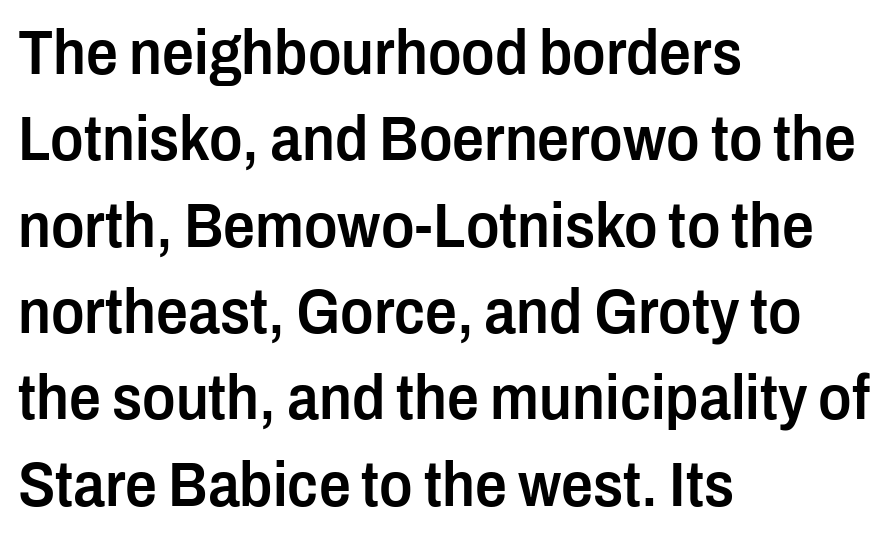
The image shows 63 px semibold, condensed sans-serif type, upright; set left-aligned, normal line spacing (1.37x), normal letter spacing, not underlined; low stroke contrast and a medium x-height.
